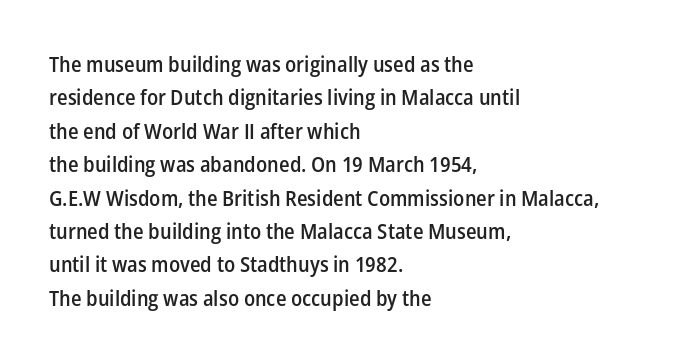
{"italic": "no", "bold": "semi", "underline": "no", "align": "left", "line_spacing": "normal", "line_spacing_ratio": 1.59, "letter_spacing": "normal", "letter_spacing_em": 0.0, "glyph_px": 21}
